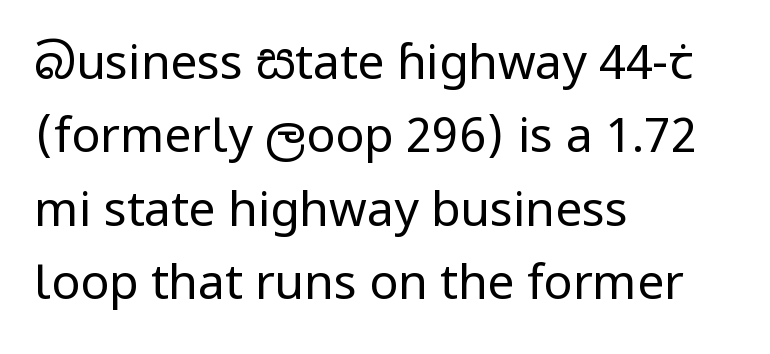
This is sans-serif lettering, the kind often seen on screens and signage. Here the designer chose a conventional face with non-uniform glyph widths. The weight would be labelled regular, book, light, or lighter still. A normal amount of white space separates one row of letters from the next.
